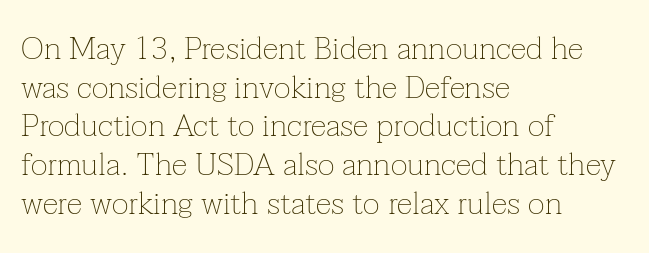
The image shows 32 px thin serif type, upright; set left-aligned, line spacing 1.21x, normal letter spacing, not underlined; low stroke contrast and a medium x-height.
